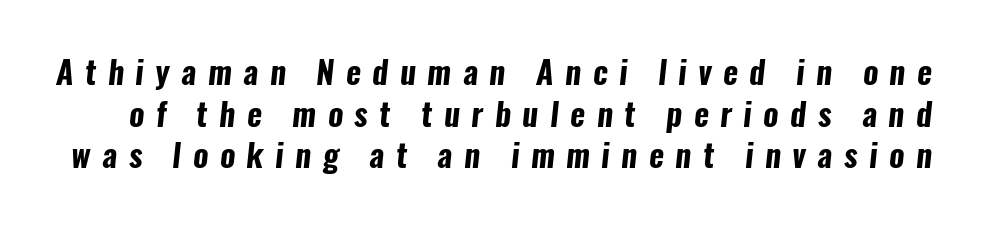
Q: Is the text bold? A: Yes.
Q: Is the typeface a serif or a sans-serif typeface? A: Sans-serif.
Q: Is the text underlined? A: No.
Q: Is the spacing between letters normal or unusually wide? A: Unusually wide.
Q: Is the spacing between lines tight, normal or loose? A: Normal.
Q: Width (condensed, normal, or wide)? A: Condensed.
Q: Stroke contrast? A: Low.
Q: x-height? A: Medium.
Q: Monospaced? A: No.
